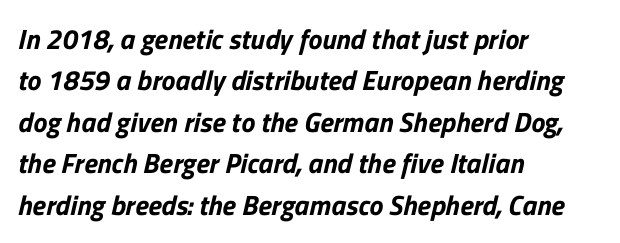
Q: Is the typeface a serif or a sans-serif typeface? A: Sans-serif.
Q: Is the text underlined? A: No.
Q: How is the paragraph aligned? A: Left-aligned.
Q: Is the spacing between letters normal or unusually wide? A: Normal.
Q: Is the spacing between lines tight, normal or loose? A: Normal.
Q: Width (condensed, normal, or wide)? A: Normal.
Q: Stroke contrast? A: Low.
Q: x-height? A: Medium.
Q: Monospaced? A: No.
